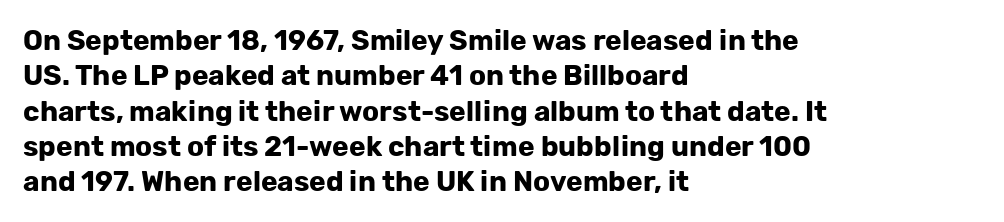
The image shows 28 px bold sans-serif type, upright; set left-aligned, normal line spacing (1.26x), normal letter spacing, not underlined; low stroke contrast and a medium x-height.
